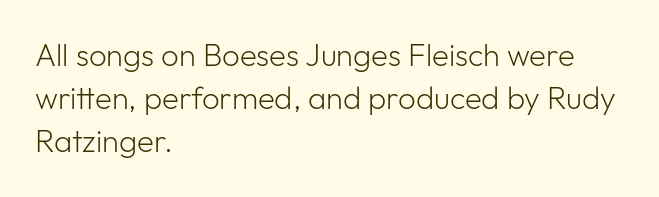
{"serif": "no", "italic": "no", "bold": "no", "weight": "light", "width": "normal", "stroke_contrast": "low", "x_height": "medium", "monospaced": "no", "underline": "no", "align": "left", "line_spacing": "normal", "line_spacing_ratio": 1.39, "letter_spacing": "normal", "letter_spacing_em": 0.0, "glyph_px": 31}
